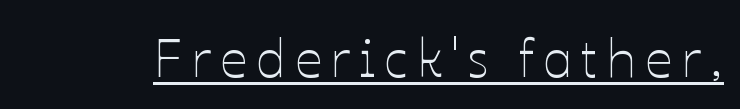
The image shows 53 px thin type, upright; set underlined; low stroke contrast and a medium x-height.
